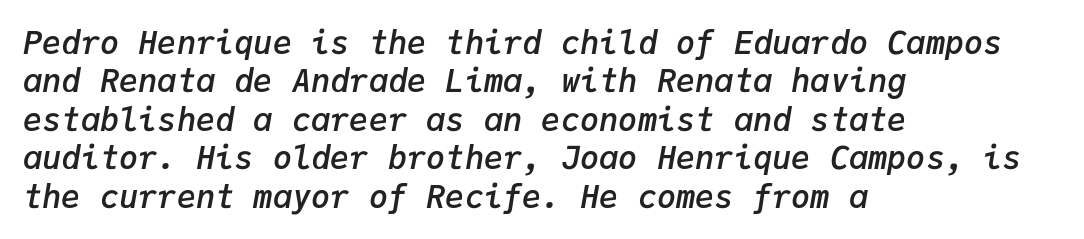
{"italic": "yes", "lean": "right", "slant_degrees": 9, "bold": "semi", "weight": "semibold", "width": "normal", "stroke_contrast": "low", "x_height": "medium", "monospaced": "yes", "underline": "no", "align": "left", "line_spacing_ratio": 1.2, "letter_spacing": "normal", "letter_spacing_em": 0.0, "glyph_px": 32}
